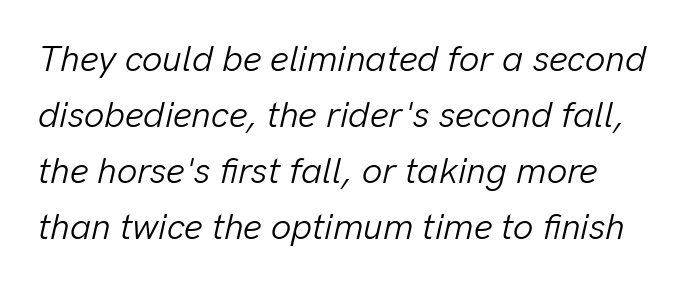
{"italic": "yes", "lean": "right", "slant_degrees": 13, "bold": "no", "weight": "light", "width": "normal", "stroke_contrast": "low", "x_height": "medium", "monospaced": "no", "underline": "no", "align": "left", "line_spacing": "normal", "line_spacing_ratio": 1.56, "letter_spacing": "normal", "letter_spacing_em": 0.0, "glyph_px": 36}
